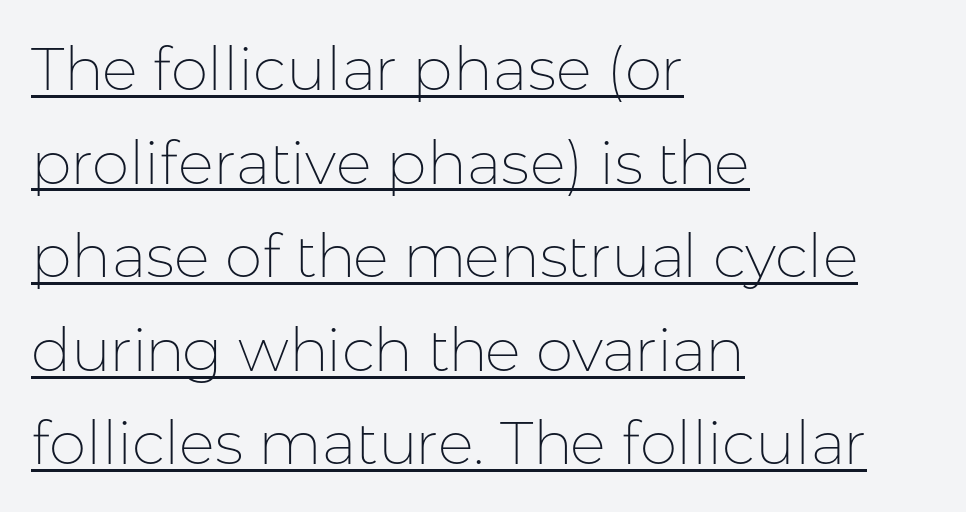
{"serif": "no", "italic": "no", "bold": "no", "weight": "thin", "width": "normal", "stroke_contrast": "low", "x_height": "medium", "monospaced": "no", "underline": "yes", "align": "left", "line_spacing": "normal", "line_spacing_ratio": 1.56, "letter_spacing": "normal", "letter_spacing_em": 0.0, "glyph_px": 60}
